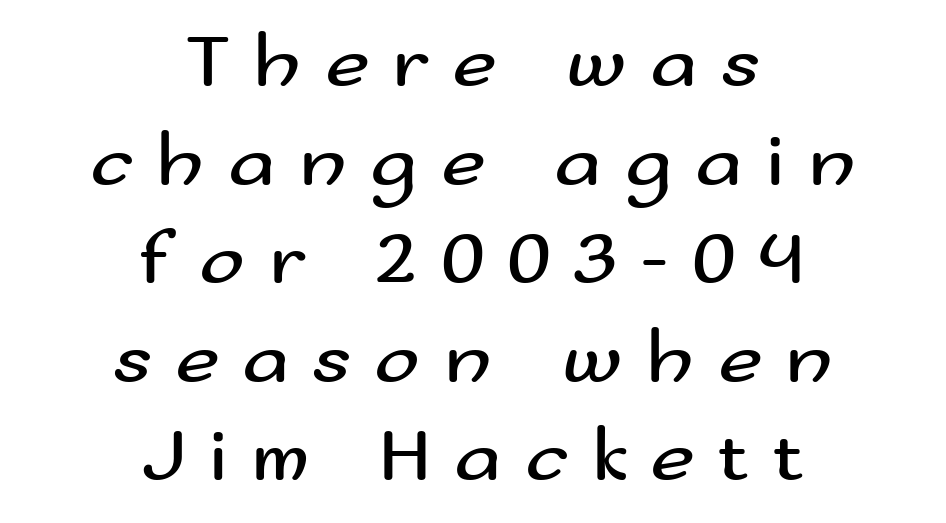
The image shows 77 px regular-weight, wide sans-serif type, upright; set centered, normal line spacing (1.28x), unusually wide letter spacing (+0.3 em), not underlined; medium stroke contrast and a small x-height.
